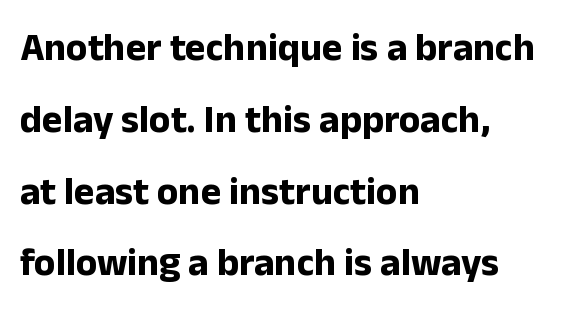
Character widths vary here, with narrow letters taking less room than wide ones. Stroke terminals: plain, sans-serif. Italic? Not at all — the glyphs are vertical. The line texture is even and compact thanks to regular tracking. One-word summary of the alignment: left.
